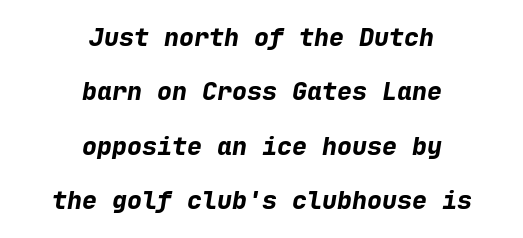
The image shows 25 px bold type, italic (leaning right); set centered, loose line spacing (2.18x), normal letter spacing, not underlined.
